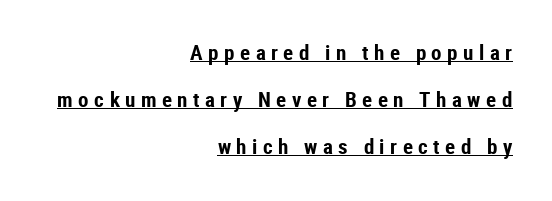
{"italic": "no", "bold": "yes", "underline": "yes", "align": "right", "line_spacing": "loose", "line_spacing_ratio": 2.24, "letter_spacing": "wide", "letter_spacing_em": 0.26, "glyph_px": 21}
